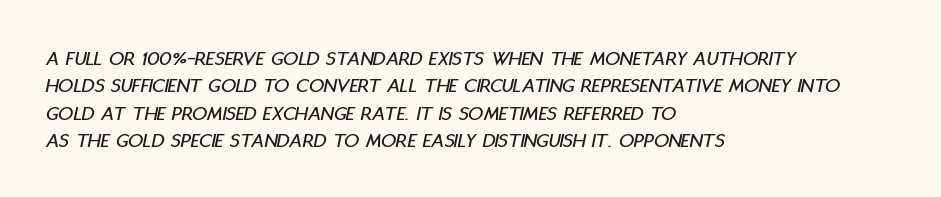
The baseline area is clear. Standard letterfit; no display-style spreading of the glyphs. Does the leading feel generous? No, just average. Designer's note — italics engaged.
